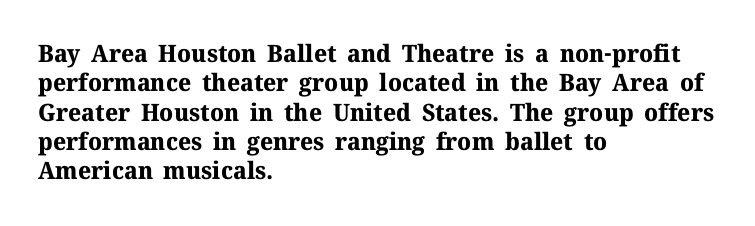
Q: Is the text bold? A: Yes.
Q: Is the text italic (slanted)? A: No, it is upright.
Q: Is the text underlined? A: No.
Q: How is the paragraph aligned? A: Left-aligned.
Q: Is the spacing between letters normal or unusually wide? A: Normal.
